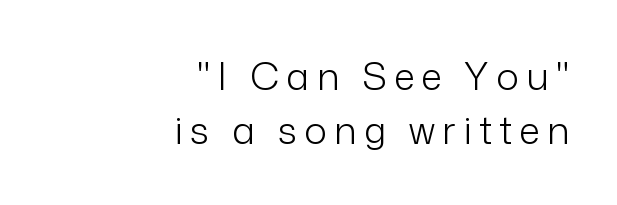
Q: Is the text bold? A: No.
Q: Is the text italic (slanted)? A: No, it is upright.
Q: Is the typeface a serif or a sans-serif typeface? A: Sans-serif.
Q: Is the text underlined? A: No.
Q: How is the paragraph aligned? A: Right-aligned.
Q: Is the spacing between lines tight, normal or loose? A: Normal.
Q: Width (condensed, normal, or wide)? A: Normal.
Q: Stroke contrast? A: Low.
Q: x-height? A: Medium.
Q: Monospaced? A: No.
